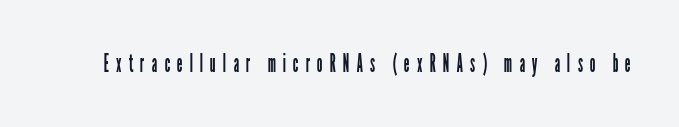
Q: Is the text bold? A: No.
Q: Is the text italic (slanted)? A: No, it is upright.
Q: Is the text underlined? A: No.
Q: Is the spacing between letters normal or unusually wide? A: Unusually wide.
